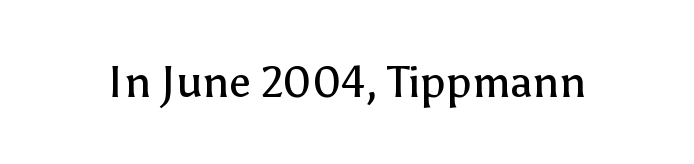
{"serif": "no", "italic": "no", "bold": "no", "weight": "regular", "width": "normal", "stroke_contrast": "low", "x_height": "medium", "monospaced": "no", "underline": "no", "letter_spacing": "normal", "letter_spacing_em": 0.0, "glyph_px": 44}
